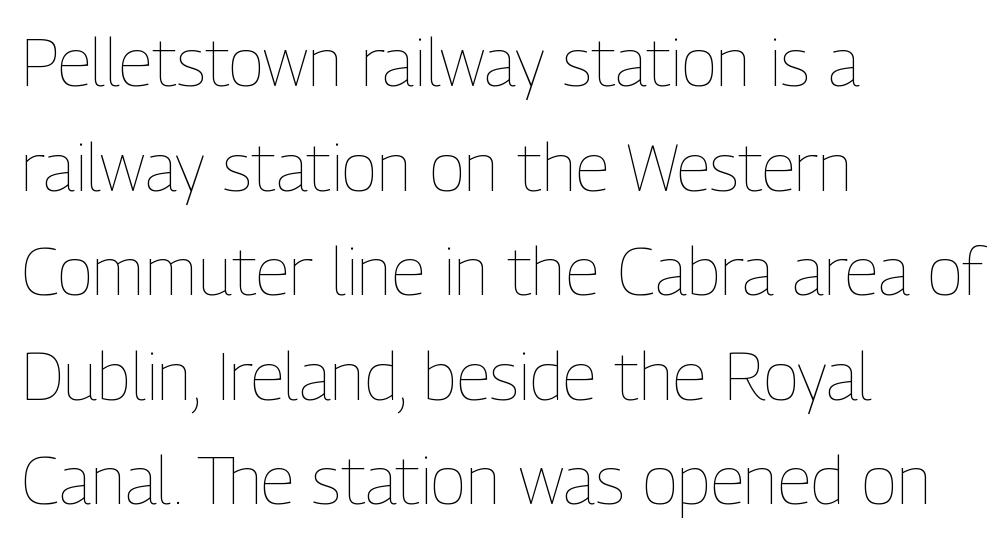
Which margin do the lines hug? The left one — the right edge is uneven. Is there any slant? The stems are plumb. Spacing verdict: proportional, widths tailored to each character. Beneath every word, the page is bare. Horizontal bands of white between lines are of average thickness. Stem width sits at or under what a default text font uses.
